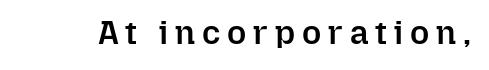
The image shows 33 px semibold type, upright; set unusually wide letter spacing (+0.21 em), not underlined; low stroke contrast and a medium x-height.
